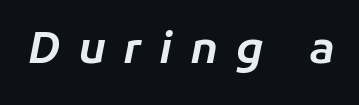
Q: Is the text italic (slanted)? A: Yes, it leans right by about 11 degrees.
Q: Is the text underlined? A: No.
Q: Is the spacing between letters normal or unusually wide? A: Unusually wide.
Q: Width (condensed, normal, or wide)? A: Normal.
Q: Stroke contrast? A: Low.
Q: x-height? A: Medium.
Q: Monospaced? A: No.
